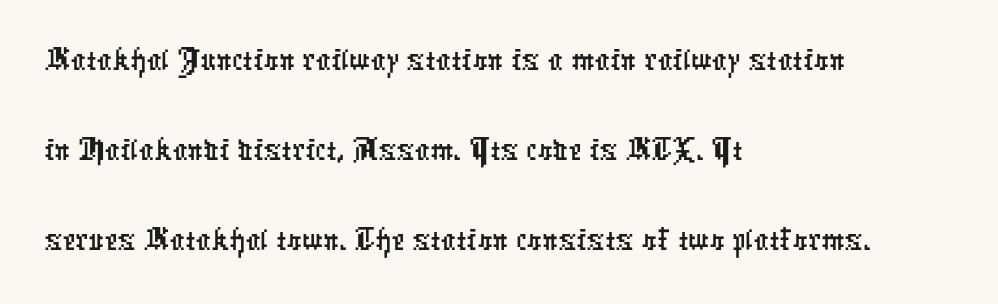
The image shows 73 px condensed sans-serif type; set left-aligned, line spacing 1.23x, normal letter spacing, not underlined; low stroke contrast and a medium x-height.
